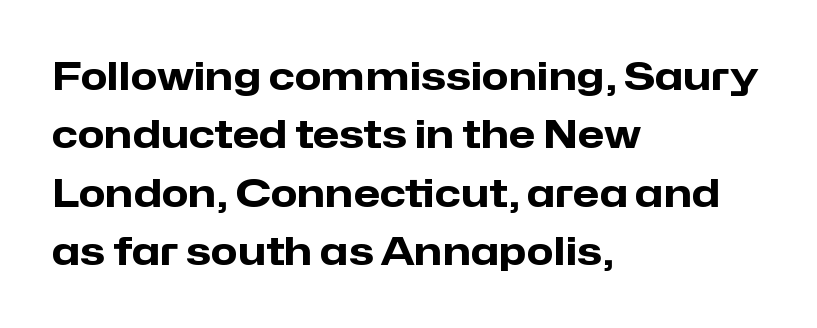
{"serif": "no", "italic": "no", "bold": "yes", "weight": "heavy", "width": "normal", "stroke_contrast": "low", "x_height": "medium", "monospaced": "no", "underline": "no", "align": "left", "line_spacing": "normal", "line_spacing_ratio": 1.5, "letter_spacing": "normal", "letter_spacing_em": 0.0, "glyph_px": 39}
